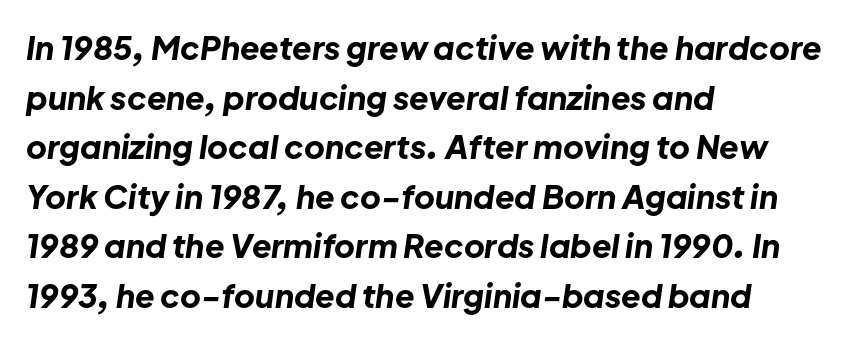
Q: Is the text bold? A: Yes.
Q: Is the text italic (slanted)? A: Yes, it leans right by about 8 degrees.
Q: Is the text underlined? A: No.
Q: How is the paragraph aligned? A: Left-aligned.
Q: Is the spacing between letters normal or unusually wide? A: Normal.
Q: Is the spacing between lines tight, normal or loose? A: Normal.
Q: Width (condensed, normal, or wide)? A: Normal.
Q: Stroke contrast? A: Low.
Q: x-height? A: Medium.
Q: Monospaced? A: No.
